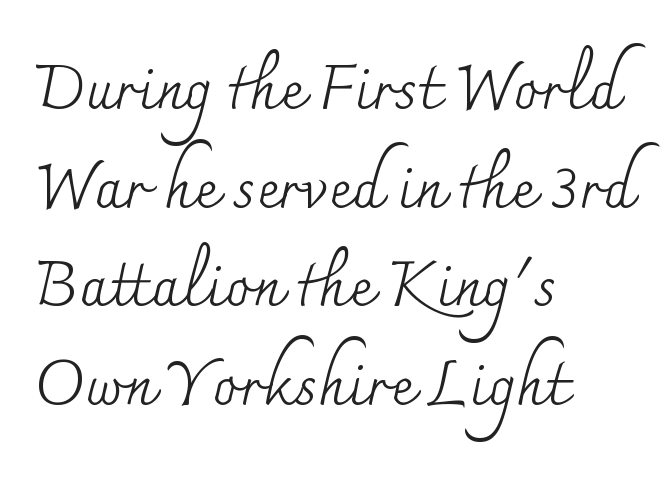
{"serif": "yes", "bold": "no", "weight": "regular", "width": "normal", "stroke_contrast": "medium", "x_height": "small", "monospaced": "no", "underline": "no", "align": "left", "line_spacing": "normal", "line_spacing_ratio": 1.59, "letter_spacing": "normal", "letter_spacing_em": 0.0, "glyph_px": 62}
